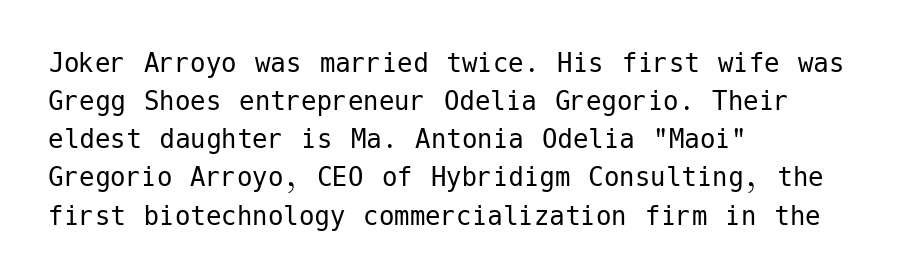
Q: Is the text bold? A: No.
Q: Is the text italic (slanted)? A: No, it is upright.
Q: Is the typeface a serif or a sans-serif typeface? A: Sans-serif.
Q: Is the text underlined? A: No.
Q: How is the paragraph aligned? A: Left-aligned.
Q: Is the spacing between letters normal or unusually wide? A: Normal.
Q: Width (condensed, normal, or wide)? A: Normal.
Q: Stroke contrast? A: Low.
Q: x-height? A: Medium.
